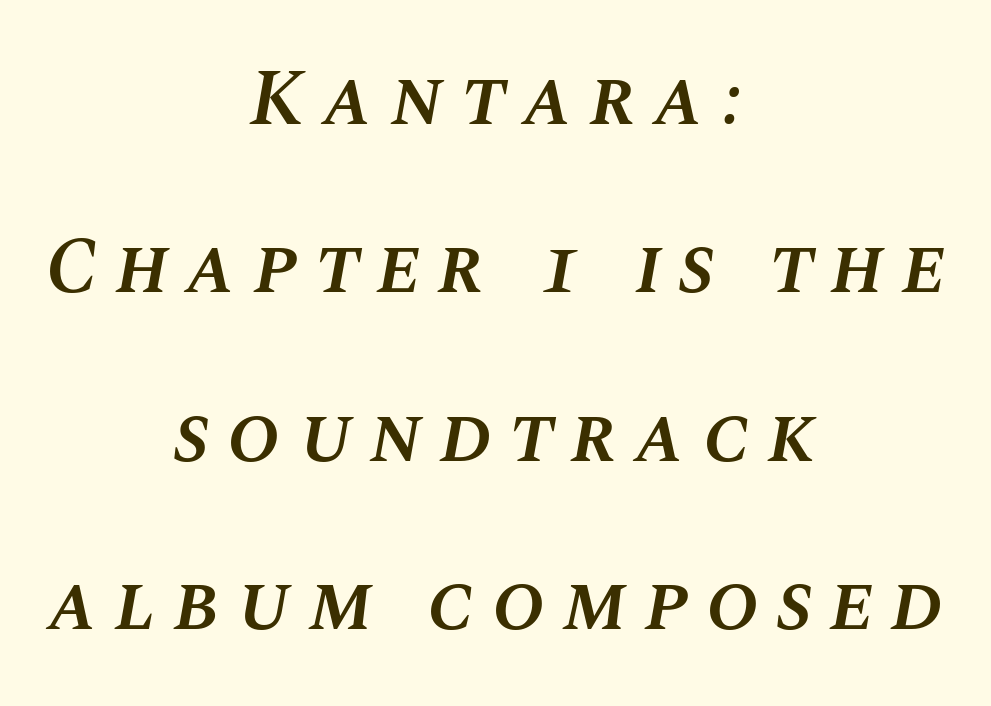
Q: Is the text bold? A: Semi-bold.
Q: Is the text italic (slanted)? A: Yes, it leans right by about 10 degrees.
Q: Is the text underlined? A: No.
Q: How is the paragraph aligned? A: Centered.
Q: Is the spacing between letters normal or unusually wide? A: Unusually wide.
Q: Is the spacing between lines tight, normal or loose? A: Loose.
Q: Width (condensed, normal, or wide)? A: Normal.
Q: Stroke contrast? A: Medium.
Q: x-height? A: Large.
Q: Monospaced? A: No.
